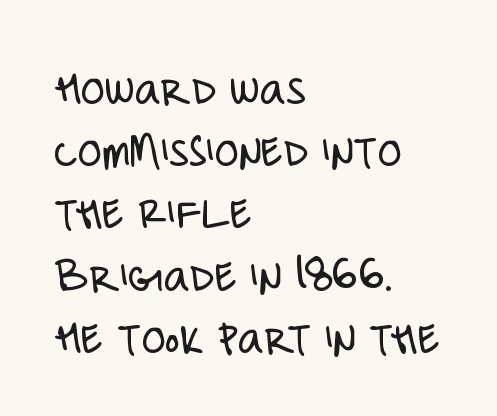
The image shows 49 px light, condensed sans-serif type, upright; set left-aligned, normal line spacing (1.27x), normal letter spacing, not underlined; low stroke contrast and a large x-height.
